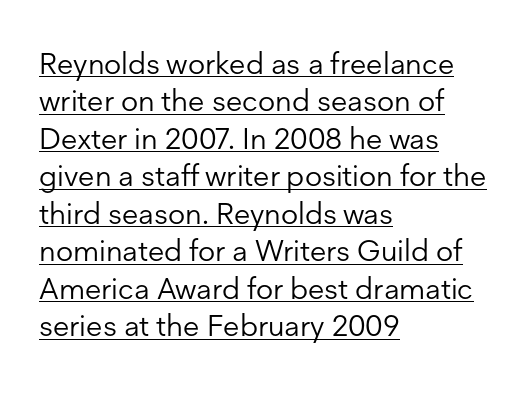
{"serif": "no", "italic": "no", "bold": "no", "weight": "light", "width": "normal", "stroke_contrast": "low", "x_height": "medium", "monospaced": "no", "underline": "yes", "align": "left", "line_spacing": "normal", "line_spacing_ratio": 1.25, "letter_spacing": "normal", "letter_spacing_em": 0.0, "glyph_px": 30}
